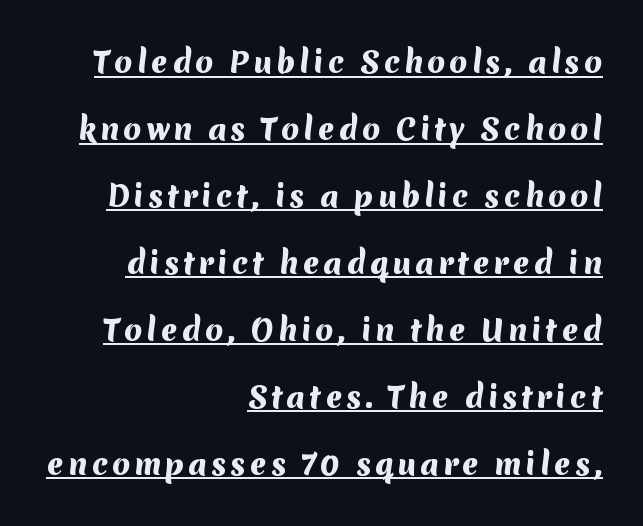
Q: Is the text bold? A: Yes.
Q: Is the typeface a serif or a sans-serif typeface? A: Sans-serif.
Q: Is the text underlined? A: Yes.
Q: How is the paragraph aligned? A: Right-aligned.
Q: Is the spacing between lines tight, normal or loose? A: Loose.
Q: Width (condensed, normal, or wide)? A: Normal.
Q: Stroke contrast? A: Medium.
Q: x-height? A: Medium.
Q: Monospaced? A: No.
